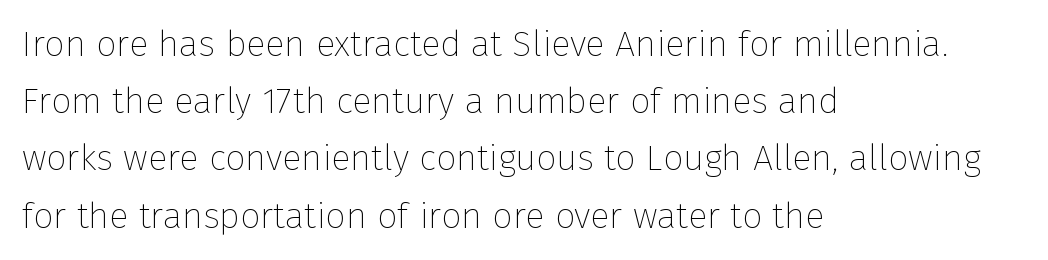
Q: Is the text bold? A: No.
Q: Is the text italic (slanted)? A: No, it is upright.
Q: Is the typeface a serif or a sans-serif typeface? A: Sans-serif.
Q: Is the text underlined? A: No.
Q: How is the paragraph aligned? A: Left-aligned.
Q: Is the spacing between letters normal or unusually wide? A: Normal.
Q: Is the spacing between lines tight, normal or loose? A: Normal.
Q: Width (condensed, normal, or wide)? A: Normal.
Q: Stroke contrast? A: Low.
Q: x-height? A: Medium.
Q: Monospaced? A: No.
